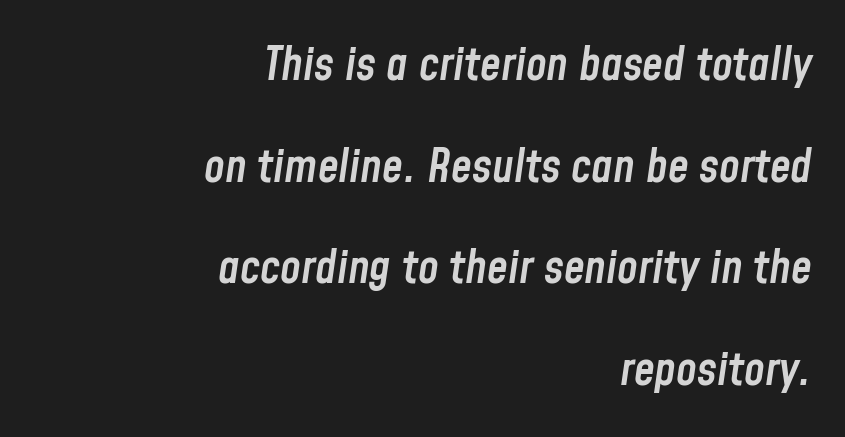
Q: Is the text bold? A: Semi-bold.
Q: Is the text italic (slanted)? A: Yes, it leans right by about 8 degrees.
Q: Is the text underlined? A: No.
Q: How is the paragraph aligned? A: Right-aligned.
Q: Is the spacing between letters normal or unusually wide? A: Normal.
Q: Is the spacing between lines tight, normal or loose? A: Loose.
Q: Width (condensed, normal, or wide)? A: Condensed.
Q: Stroke contrast? A: Low.
Q: x-height? A: Medium.
Q: Monospaced? A: No.
